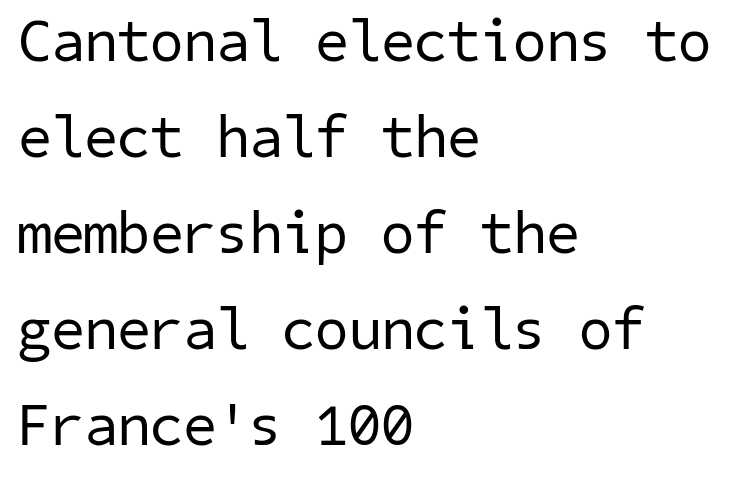
The image shows 60 px regular-weight sans-serif type; set left-aligned, normal line spacing (1.6x), normal letter spacing, not underlined; low stroke contrast and a medium x-height.
